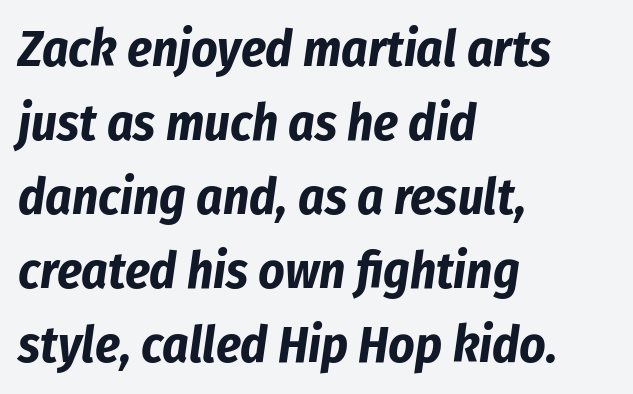
Q: Is the text bold? A: Yes.
Q: Is the text italic (slanted)? A: Yes, it leans right by about 8 degrees.
Q: Is the text underlined? A: No.
Q: How is the paragraph aligned? A: Left-aligned.
Q: Is the spacing between letters normal or unusually wide? A: Normal.
Q: Is the spacing between lines tight, normal or loose? A: Normal.
Q: Width (condensed, normal, or wide)? A: Condensed.
Q: Stroke contrast? A: Low.
Q: x-height? A: Medium.
Q: Monospaced? A: No.
